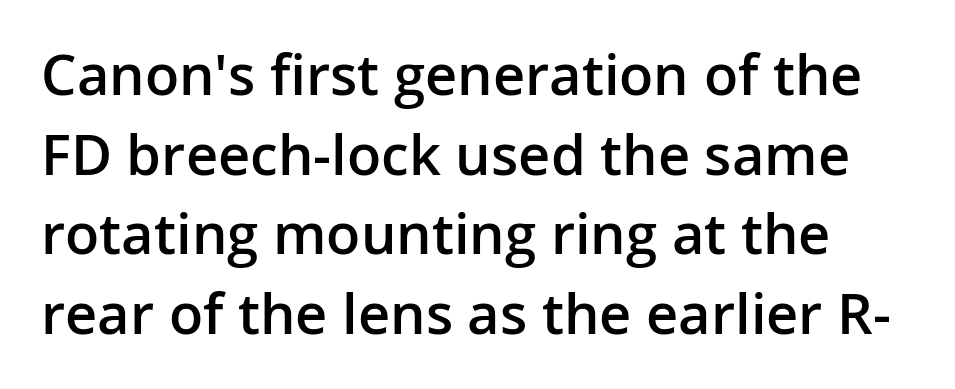
{"serif": "no", "italic": "no", "bold": "semi", "weight": "semibold", "width": "normal", "stroke_contrast": "low", "x_height": "medium", "monospaced": "no", "underline": "no", "line_spacing": "normal", "line_spacing_ratio": 1.42, "letter_spacing": "normal", "letter_spacing_em": 0.0, "glyph_px": 56}
